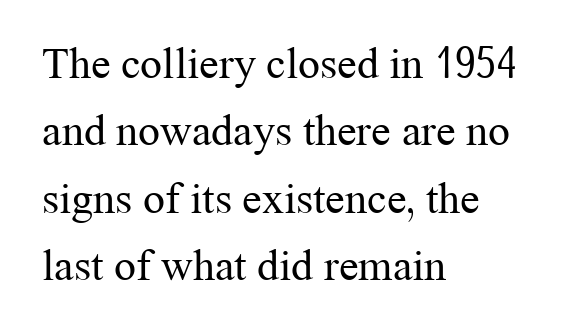
{"serif": "yes", "italic": "no", "bold": "no", "weight": "regular", "width": "normal", "stroke_contrast": "medium", "x_height": "medium", "monospaced": "no", "underline": "no", "align": "left", "line_spacing": "normal", "line_spacing_ratio": 1.53, "letter_spacing": "normal", "letter_spacing_em": 0.0, "glyph_px": 44}
